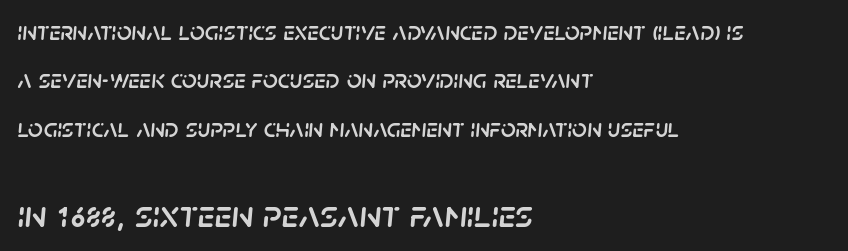
Q: Is the text italic (slanted)? A: Yes, it leans right by about 5 degrees.
Q: Is the text underlined? A: No.
Q: How is the paragraph aligned? A: Left-aligned.
Q: Is the spacing between letters normal or unusually wide? A: Normal.
Q: Which block of text is set in a larger size, the first (top) or the second (bottom)? A: The second (bottom) one.
Q: Width (condensed, normal, or wide)? A: Normal.
Q: Stroke contrast? A: Low.
Q: x-height? A: Large.
Q: Monospaced? A: No.
